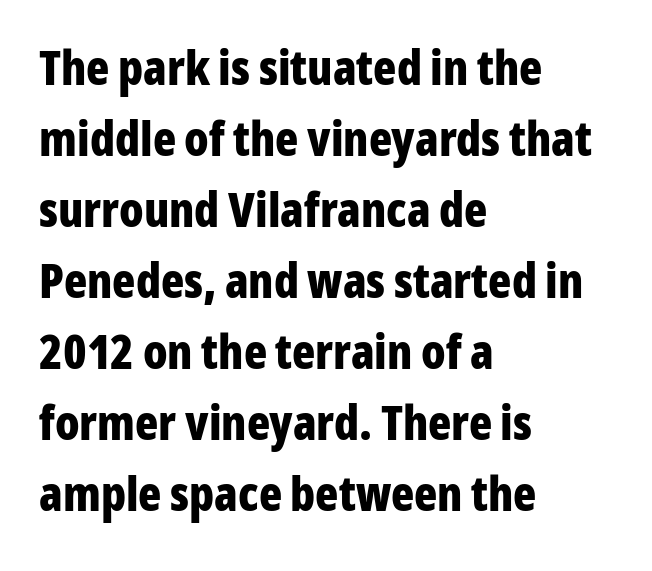
The image shows 48 px bold, condensed sans-serif type, upright; set left-aligned, normal line spacing (1.48x), normal letter spacing, not underlined; low stroke contrast and a medium x-height.
